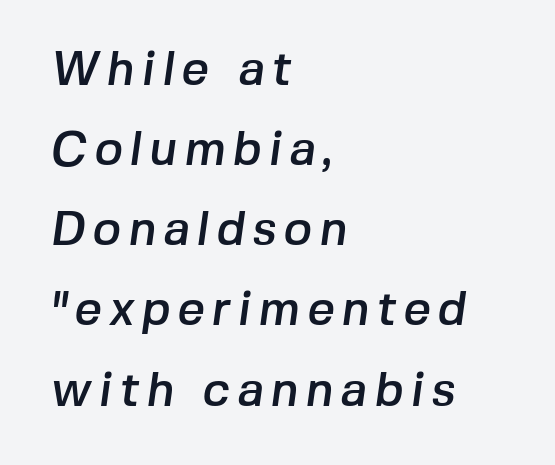
The image shows 48 px sans-serif type; set left-aligned, normal line spacing (1.67x), not underlined; low stroke contrast and a medium x-height.
